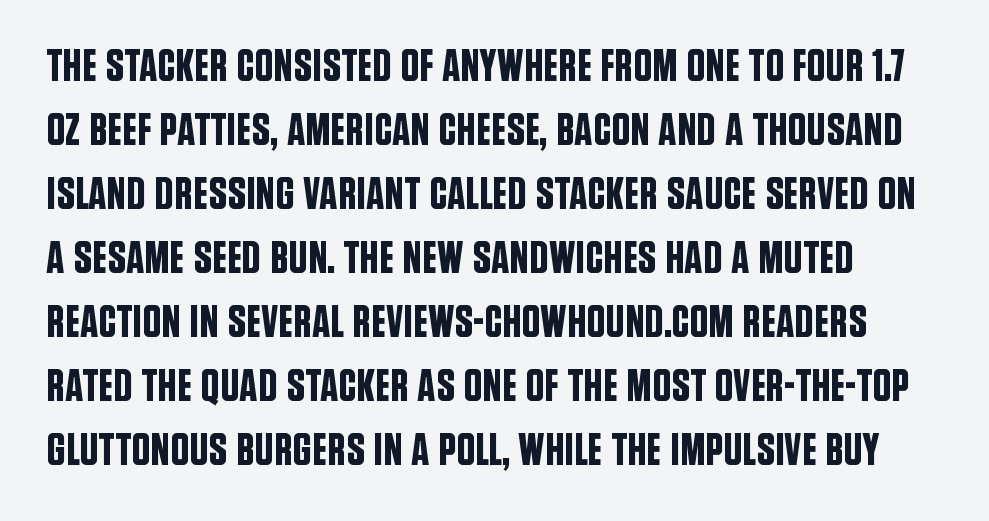
These lines are rendered in a variable-pitch font. The foot of each line stays bare and open. The tracking reads as untouched default to a designer's eye. In terms of posture, this sample is upright. Leading matches the norm, producing a regular column. The characters display no serif detailing; their extremities are plain.
